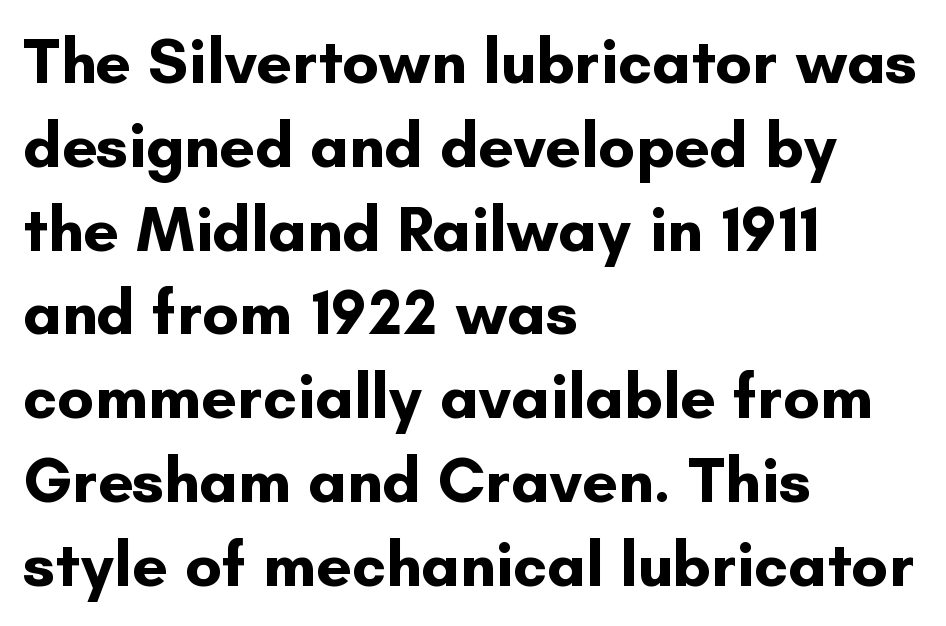
Q: Is the text bold? A: Yes.
Q: Is the text italic (slanted)? A: No, it is upright.
Q: Is the typeface a serif or a sans-serif typeface? A: Sans-serif.
Q: Is the text underlined? A: No.
Q: How is the paragraph aligned? A: Left-aligned.
Q: Is the spacing between letters normal or unusually wide? A: Normal.
Q: Is the spacing between lines tight, normal or loose? A: Normal.
Q: Width (condensed, normal, or wide)? A: Normal.
Q: Stroke contrast? A: Low.
Q: x-height? A: Small.
Q: Monospaced? A: No.
